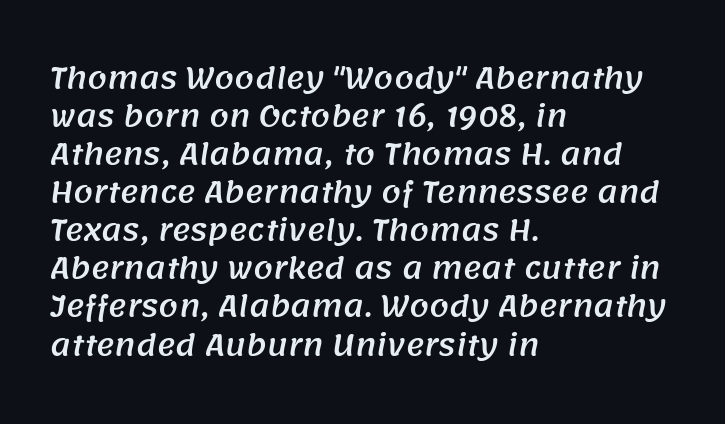
{"serif": "no", "width": "normal", "stroke_contrast": "medium", "x_height": "large", "monospaced": "no", "underline": "no", "align": "left", "line_spacing": "normal", "line_spacing_ratio": 1.36, "letter_spacing": "normal", "letter_spacing_em": 0.0, "glyph_px": 28}
